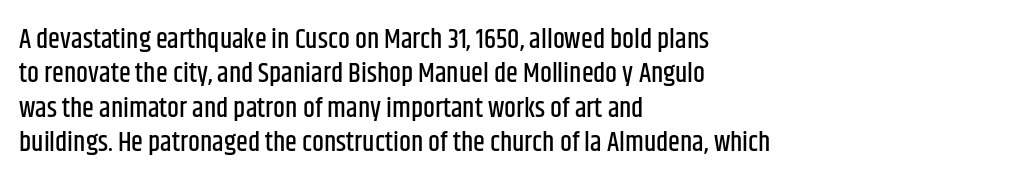
{"italic": "no", "underline": "no", "align": "left", "line_spacing": "normal", "line_spacing_ratio": 1.27, "letter_spacing": "normal", "letter_spacing_em": 0.0, "glyph_px": 27}
